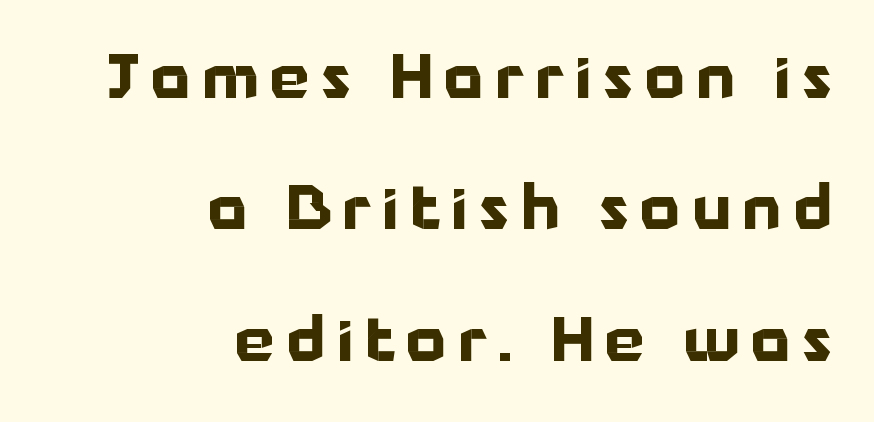
Q: Is the text bold? A: Yes.
Q: Is the text italic (slanted)? A: No, it is upright.
Q: Is the typeface a serif or a sans-serif typeface? A: Sans-serif.
Q: Is the text underlined? A: No.
Q: How is the paragraph aligned? A: Right-aligned.
Q: Is the spacing between lines tight, normal or loose? A: Loose.
Q: Width (condensed, normal, or wide)? A: Normal.
Q: Stroke contrast? A: Low.
Q: x-height? A: Medium.
Q: Monospaced? A: No.
